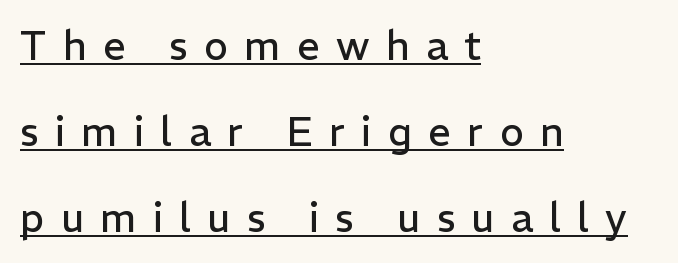
Q: Is the text bold? A: No.
Q: Is the text italic (slanted)? A: No, it is upright.
Q: Is the typeface a serif or a sans-serif typeface? A: Sans-serif.
Q: Is the text underlined? A: Yes.
Q: How is the paragraph aligned? A: Left-aligned.
Q: Is the spacing between letters normal or unusually wide? A: Unusually wide.
Q: Is the spacing between lines tight, normal or loose? A: Loose.
Q: Width (condensed, normal, or wide)? A: Normal.
Q: Stroke contrast? A: Low.
Q: x-height? A: Medium.
Q: Monospaced? A: No.
